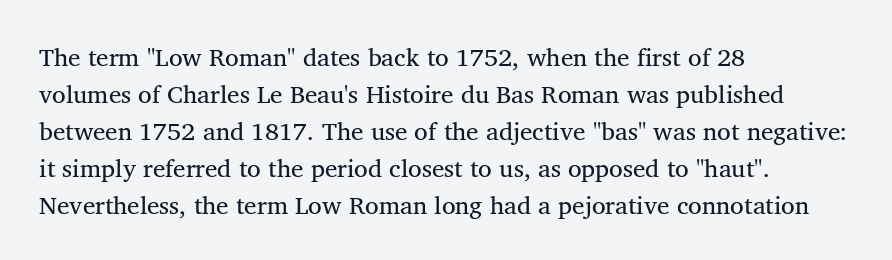
A typesetter would call this leading conventional body-copy spacing. Descender tails drop into unmarked territory. Visually the block forms a straight wall on the left and a jagged coastline on the right. Do the letters lean? They stand straight.
